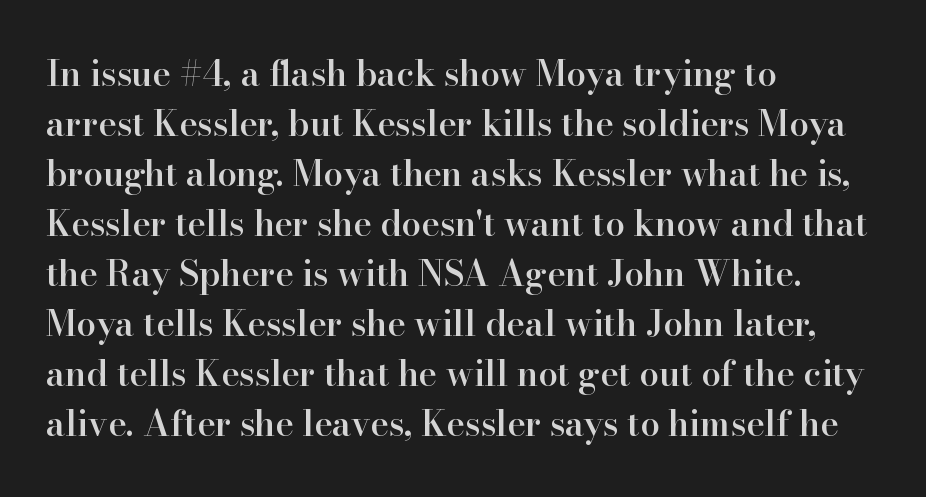
The image shows 35 px semibold serif type, upright; set left-aligned, normal line spacing (1.43x), normal letter spacing, not underlined; high stroke contrast and a small x-height.
